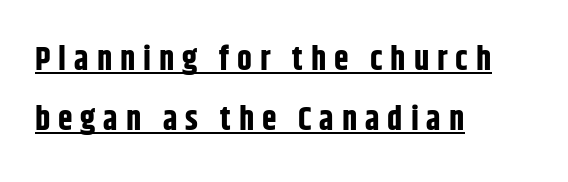
{"serif": "no", "italic": "no", "bold": "yes", "weight": "bold", "width": "condensed", "stroke_contrast": "low", "x_height": "large", "monospaced": "no", "underline": "yes", "align": "left", "line_spacing_ratio": 1.83, "letter_spacing": "wide", "letter_spacing_em": 0.24, "glyph_px": 33}
